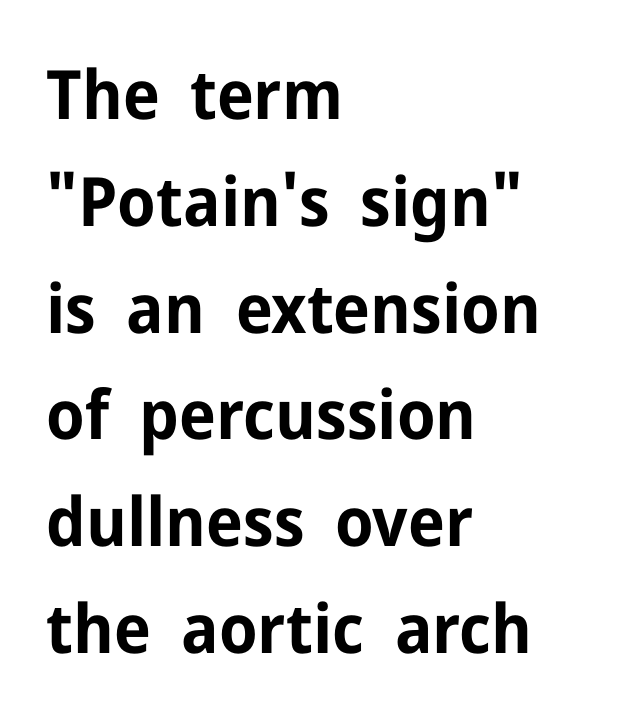
{"serif": "no", "italic": "no", "bold": "yes", "weight": "bold", "width": "normal", "stroke_contrast": "low", "x_height": "medium", "monospaced": "no", "underline": "no", "align": "left", "line_spacing": "normal", "line_spacing_ratio": 1.57, "letter_spacing": "normal", "letter_spacing_em": 0.0, "glyph_px": 68}
